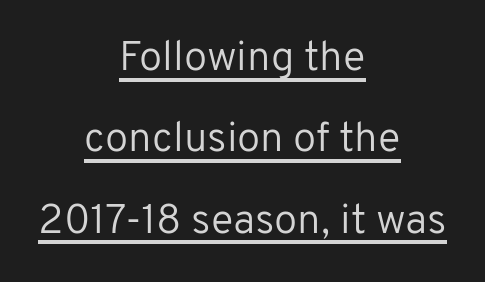
The image shows 42 px regular-weight sans-serif type, upright; set centered, loose line spacing (1.94x), normal letter spacing, underlined; low stroke contrast and a medium x-height.
